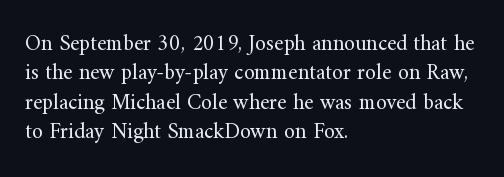
Caption: face not bold, strokes unweighted. Whoever set this chose a conventional vertical rhythm. This sample uses plain, unmodified letter spacing. The lettering stays uniformly vertical, giving the passage a roman look. Rule under the text: the space is simply empty.
